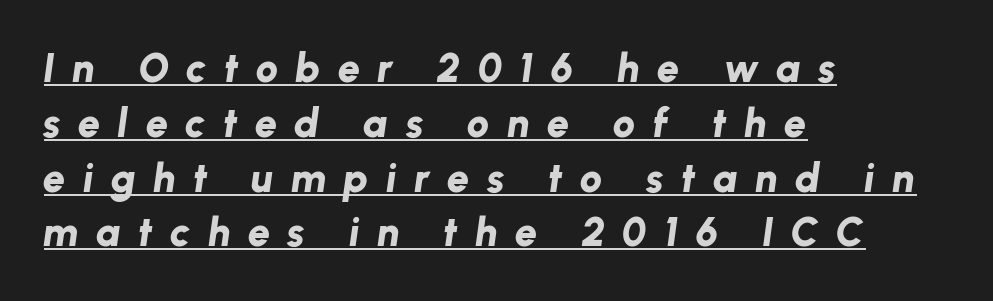
Spacing verdict: proportional, widths tailored to each character. Regarding leading, the lines here are spaced in the standard way. Strokes here are thick enough to call this a true bold. In designer terms, the underline attribute is active on this setting. Caption: expanded tracking, letters set apart. Leftover space on each line is placed entirely after the last word.
